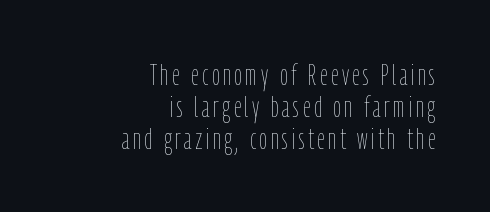
The image shows 30 px thin, condensed type, upright; set right-aligned, tight line spacing (1.07x), not underlined; low stroke contrast and a medium x-height.
